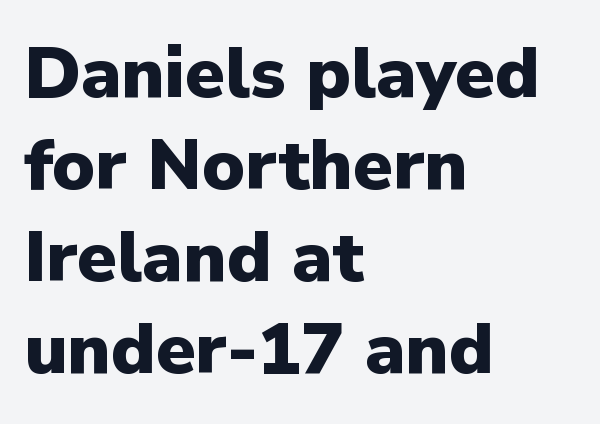
Letter spacing: default. You could not count columns in this text — the font is proportionally spaced. The gap between lines stays unmarked. Rows of type keep a routine distance in the vertical direction. Does the lettering tilt? It doesn't — this is upright. As a designer I'd log this as weight 700, bold.
